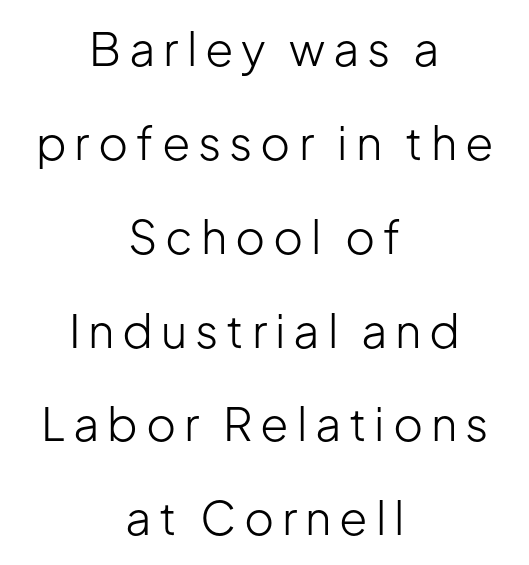
Reading down the column, the eye jumps a long way to each next line. Unbolded letterforms with no extra heft. Font category for this specimen: sans-serif. Caption: multi-line text, centered on the measure.
